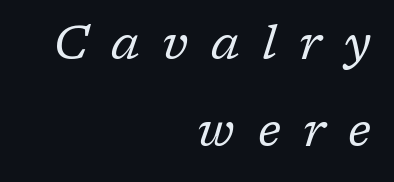
The typeface has the unassuming heft of standard copy or less. The font family rendered here belongs to the serif group. Descender tails drop into unmarked territory. Reading down the block, your eye finds every line finishing at a fixed right position.
